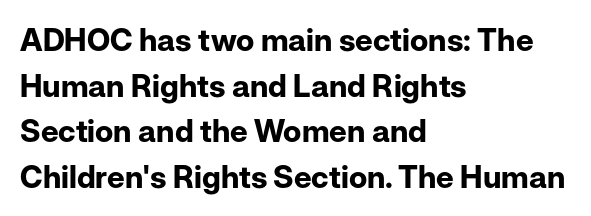
{"serif": "no", "italic": "no", "bold": "yes", "weight": "bold", "width": "normal", "stroke_contrast": "low", "x_height": "medium", "monospaced": "no", "underline": "no", "align": "left", "line_spacing": "normal", "line_spacing_ratio": 1.47, "letter_spacing": "normal", "letter_spacing_em": 0.0, "glyph_px": 31}
